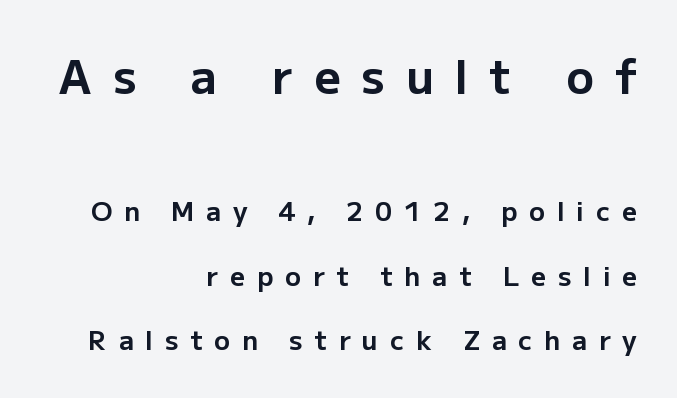
Typesetter's note: full bold, strokes at maximum text heaviness. A bare baseline throughout the passage. Widely set lines give the paragraph a tall, airy silhouette. Compare the two chunks: the upper has the greater cap height.
